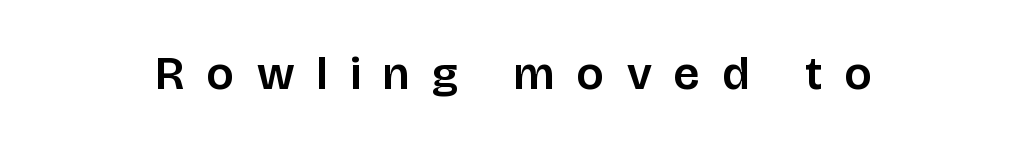
The rendering uses natural spacing where letterforms have individual widths. Honestly, there is no underline to notice here at all. The type is letterspaced generously, with wide tracking. The font family rendered here belongs to the sans-serif group. The type sits square on the baseline with zero lean.
